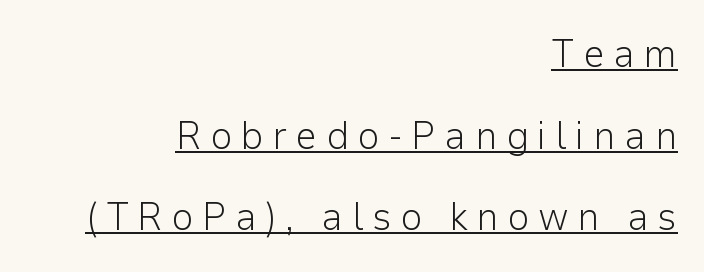
Q: Is the text bold? A: No.
Q: Is the text italic (slanted)? A: No, it is upright.
Q: Is the typeface a serif or a sans-serif typeface? A: Sans-serif.
Q: Is the text underlined? A: Yes.
Q: How is the paragraph aligned? A: Right-aligned.
Q: Is the spacing between letters normal or unusually wide? A: Unusually wide.
Q: Is the spacing between lines tight, normal or loose? A: Loose.
Q: Width (condensed, normal, or wide)? A: Normal.
Q: Stroke contrast? A: Low.
Q: x-height? A: Medium.
Q: Monospaced? A: No.
